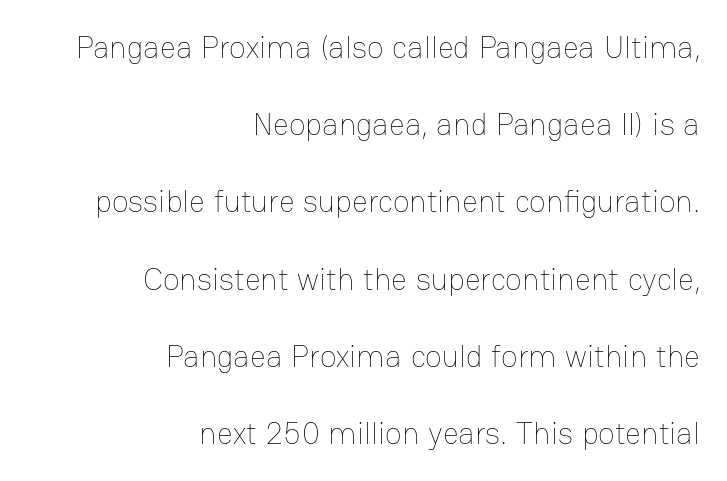
Between one letter and the next there's only the usual sliver of space. The text block is weighted toward the right margin, trailing off unevenly leftward. Nope, not italic — everything's standing straight. The passage shown is typed in a proportional face where columns would drift. The specimen omits any rule beneath the text block's lines. The passage shown is not bold in any degree.
